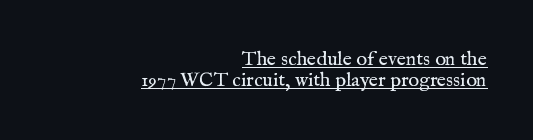
{"italic": "no", "bold": "no", "underline": "yes", "align": "right", "line_spacing": "tight", "line_spacing_ratio": 1.04, "letter_spacing": "normal", "letter_spacing_em": 0.0, "glyph_px": 20}
